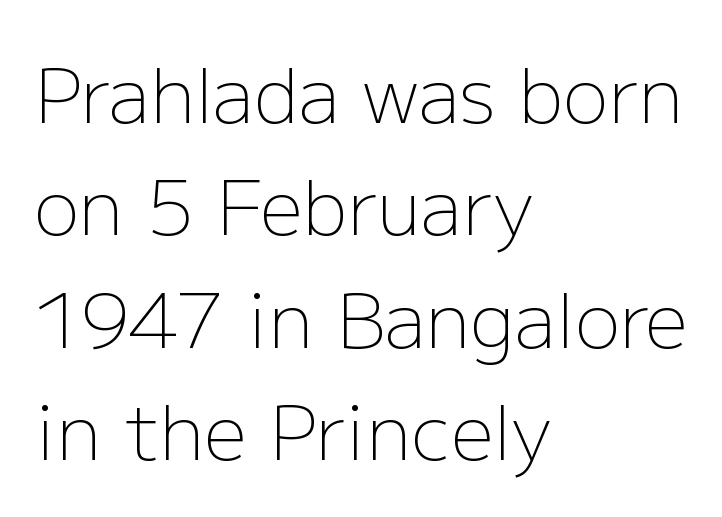
Line beginnings align vertically; line endings do not. In terms of leading, this rendering sits right in the middle. Is the letter spacing exaggerated? No — it looks like the ordinary default. A quiet, ordinary-to-light weight characterises the typeface. The rendering uses natural spacing where letterforms have individual widths. Letterform terminals end flat and unadorned throughout the passage.
